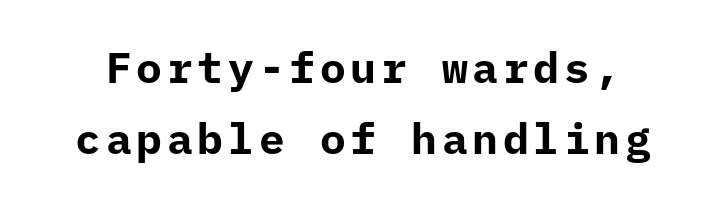
The image shows 43 px bold sans-serif type, upright, monospaced; set normal line spacing (1.65x), not underlined; low stroke contrast and a medium x-height.
